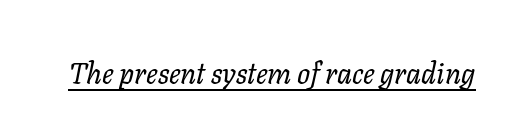
{"italic": "yes", "lean": "right", "slant_degrees": 11, "bold": "no", "weight": "regular", "width": "normal", "stroke_contrast": "low", "x_height": "medium", "monospaced": "no", "underline": "yes", "letter_spacing": "normal", "letter_spacing_em": 0.0, "glyph_px": 29}
